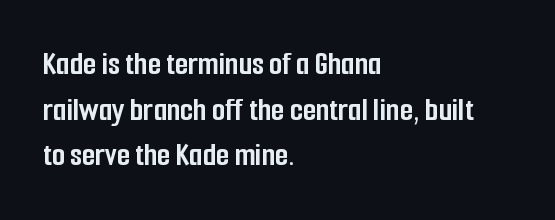
{"serif": "no", "italic": "no", "bold": "yes", "weight": "semibold", "width": "condensed", "stroke_contrast": "low", "x_height": "medium", "monospaced": "no", "underline": "no", "align": "left", "line_spacing": "normal", "line_spacing_ratio": 1.34, "letter_spacing": "normal", "letter_spacing_em": 0.0, "glyph_px": 34}
